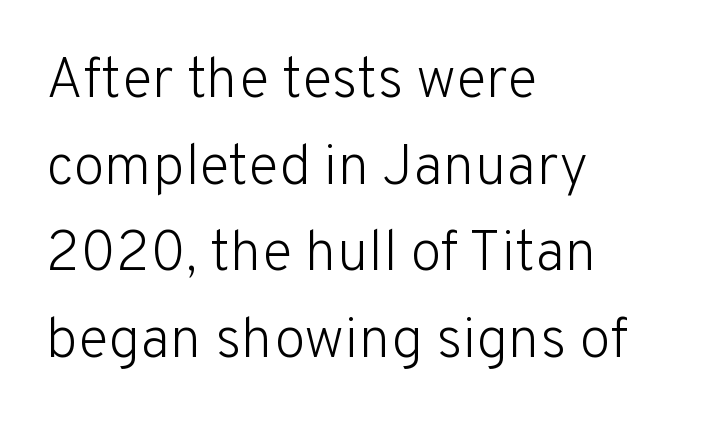
{"serif": "no", "italic": "no", "bold": "no", "weight": "light", "width": "normal", "stroke_contrast": "low", "x_height": "medium", "monospaced": "no", "underline": "no", "align": "left", "line_spacing": "normal", "line_spacing_ratio": 1.52, "letter_spacing": "normal", "letter_spacing_em": 0.0, "glyph_px": 57}
